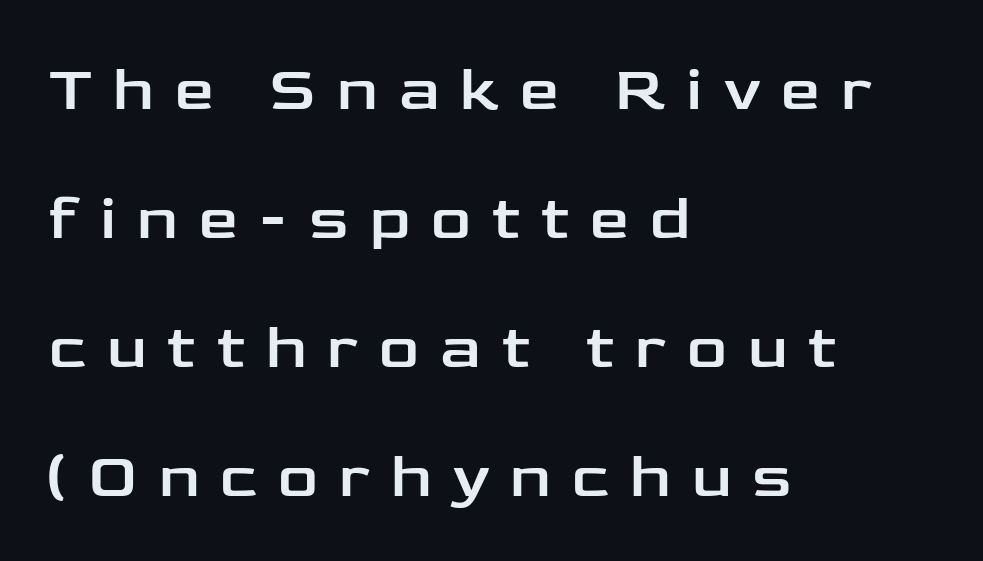
{"serif": "no", "italic": "no", "width": "wide", "stroke_contrast": "low", "x_height": "medium", "monospaced": "no", "underline": "no", "align": "left", "line_spacing": "loose", "line_spacing_ratio": 2.08, "letter_spacing": "wide", "letter_spacing_em": 0.34, "glyph_px": 62}
